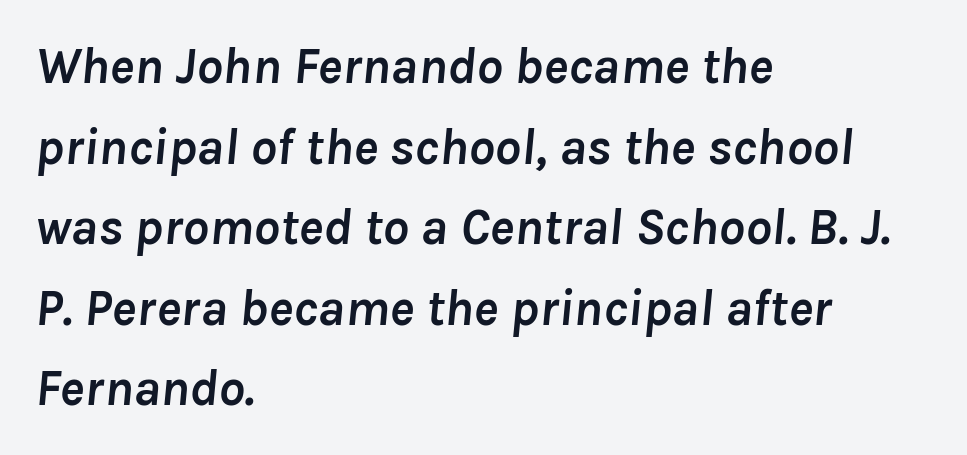
Q: Is the text bold? A: Yes.
Q: Is the text italic (slanted)? A: Yes, it leans right by about 8 degrees.
Q: Is the text underlined? A: No.
Q: How is the paragraph aligned? A: Left-aligned.
Q: Is the spacing between letters normal or unusually wide? A: Normal.
Q: Is the spacing between lines tight, normal or loose? A: Normal.
Q: Width (condensed, normal, or wide)? A: Normal.
Q: Stroke contrast? A: Low.
Q: x-height? A: Medium.
Q: Monospaced? A: No.
